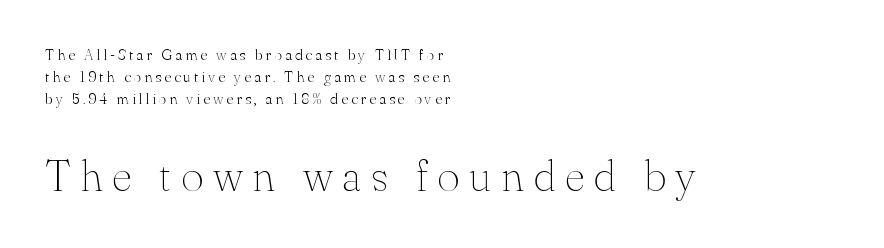
{"serif": "yes", "italic": "no", "bold": "no", "weight": "thin", "width": "normal", "stroke_contrast": "medium", "x_height": "small", "monospaced": "no", "underline": "no", "align": "left", "line_spacing": "normal", "line_spacing_ratio": 1.48, "letter_spacing": "wide", "letter_spacing_em": 0.21, "larger_block": "second", "size_ratio": 2.93, "glyph_px": 44}
